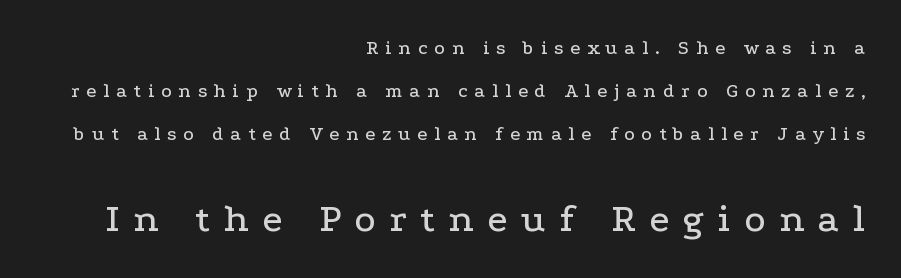
Q: Is the text italic (slanted)? A: No, it is upright.
Q: Is the typeface a serif or a sans-serif typeface? A: Serif.
Q: Is the text underlined? A: No.
Q: How is the paragraph aligned? A: Right-aligned.
Q: Is the spacing between letters normal or unusually wide? A: Unusually wide.
Q: Is the spacing between lines tight, normal or loose? A: Loose.
Q: Which block of text is set in a larger size, the first (top) or the second (bottom)? A: The second (bottom) one.
Q: Width (condensed, normal, or wide)? A: Wide.
Q: Stroke contrast? A: Low.
Q: x-height? A: Medium.
Q: Monospaced? A: No.
